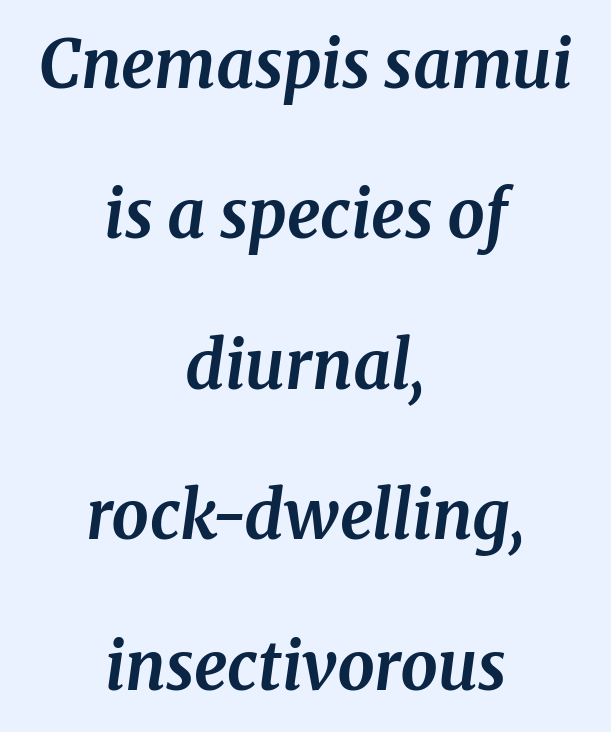
{"serif": "yes", "italic": "yes", "lean": "right", "slant_degrees": 8, "bold": "yes", "weight": "bold", "width": "normal", "stroke_contrast": "medium", "x_height": "medium", "monospaced": "no", "underline": "no", "align": "center", "line_spacing": "loose", "line_spacing_ratio": 2.28, "letter_spacing": "normal", "letter_spacing_em": 0.0, "glyph_px": 66}
